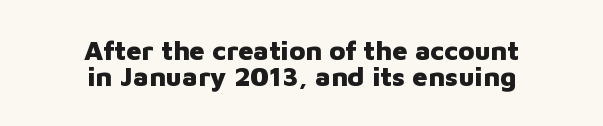
The image shows 27 px bold type, upright; set centered, tight line spacing (0.98x), normal letter spacing, not underlined.
